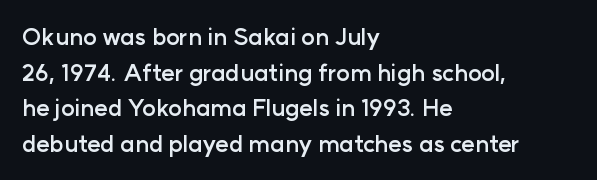
The image shows 23 px bold type, upright; set left-aligned, normal line spacing (1.55x), normal letter spacing, not underlined.
